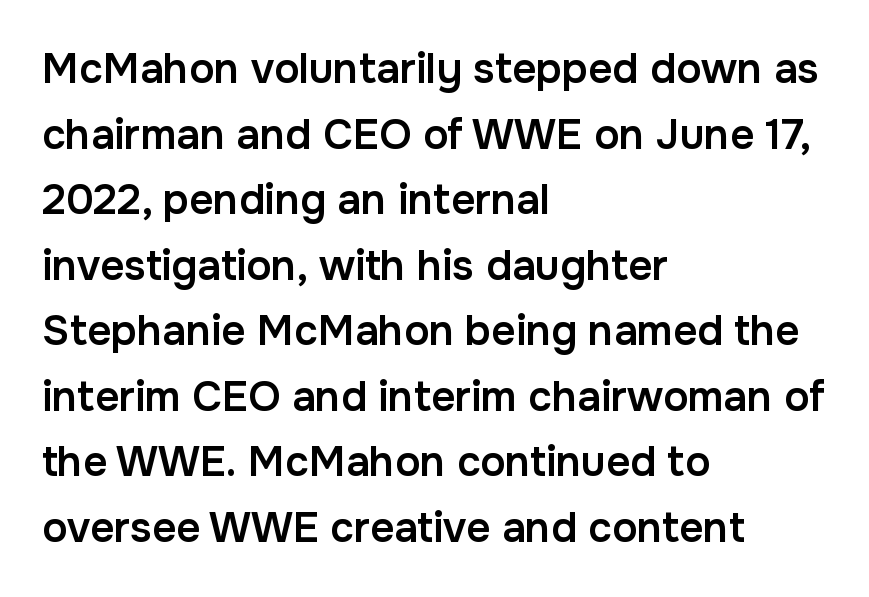
{"serif": "no", "italic": "no", "bold": "semi", "weight": "semibold", "width": "normal", "stroke_contrast": "low", "x_height": "medium", "monospaced": "no", "underline": "no", "align": "left", "line_spacing": "normal", "line_spacing_ratio": 1.56, "letter_spacing": "normal", "letter_spacing_em": 0.0, "glyph_px": 42}
